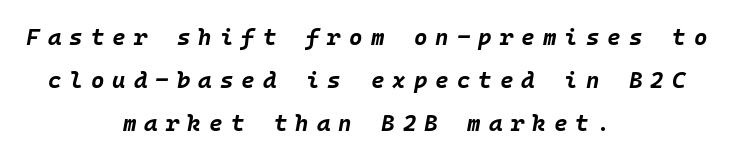
Strokes here are thick enough to call this a true bold. Alignment: centered. The area under the type is left untouched. An italicized treatment has been applied to the whole sample. The line texture is sparse and dotted thanks to wide tracking.
